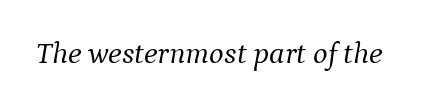
Q: Is the text bold? A: No.
Q: Is the text italic (slanted)? A: Yes, it leans right by about 9 degrees.
Q: Is the typeface a serif or a sans-serif typeface? A: Serif.
Q: Is the text underlined? A: No.
Q: Is the spacing between letters normal or unusually wide? A: Normal.
Q: Width (condensed, normal, or wide)? A: Normal.
Q: Stroke contrast? A: Medium.
Q: x-height? A: Medium.
Q: Monospaced? A: No.
